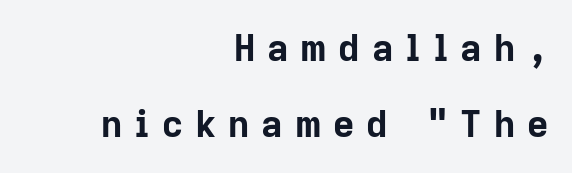
The image shows 37 px bold sans-serif type, upright; set right-aligned, loose line spacing (2.06x), unusually wide letter spacing (+0.32 em), not underlined; low stroke contrast and a medium x-height.
